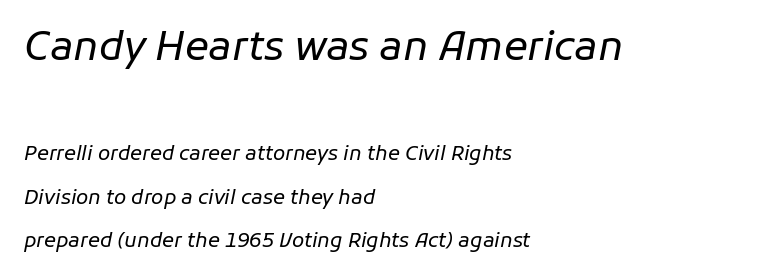
The earlier block is typeset at a bigger size than the later block. Just letters on the line, the space beneath them empty. Honestly, the letter spacing is just normal — you wouldn't notice it. Do the characters align in a grid? No, the font is proportional. The strokes carry an ordinary text weight at most.
